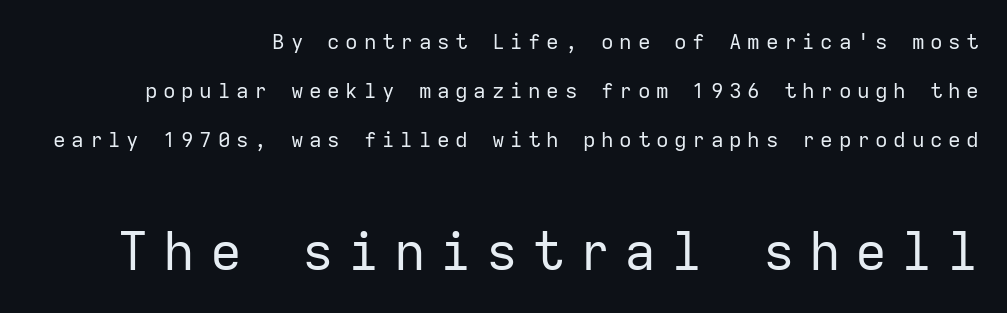
{"serif": "no", "italic": "no", "bold": "no", "weight": "regular", "width": "normal", "stroke_contrast": "low", "x_height": "medium", "monospaced": "yes", "underline": "no", "align": "right", "line_spacing": "loose", "line_spacing_ratio": 2.34, "letter_spacing": "wide", "letter_spacing_em": 0.27, "larger_block": "second", "size_ratio": 2.52, "glyph_px": 53}
